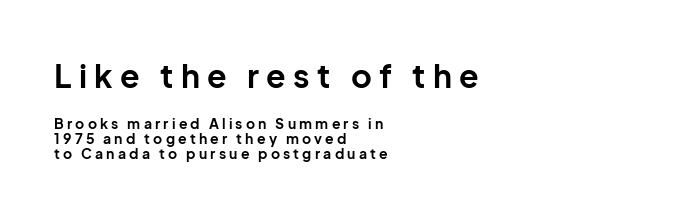
Q: Is the text bold? A: Yes.
Q: Is the text italic (slanted)? A: No, it is upright.
Q: Is the typeface a serif or a sans-serif typeface? A: Sans-serif.
Q: Is the text underlined? A: No.
Q: How is the paragraph aligned? A: Left-aligned.
Q: Is the spacing between letters normal or unusually wide? A: Unusually wide.
Q: Is the spacing between lines tight, normal or loose? A: Tight.
Q: Which block of text is set in a larger size, the first (top) or the second (bottom)? A: The first (top) one.
Q: Width (condensed, normal, or wide)? A: Normal.
Q: Stroke contrast? A: Low.
Q: x-height? A: Medium.
Q: Monospaced? A: No.
